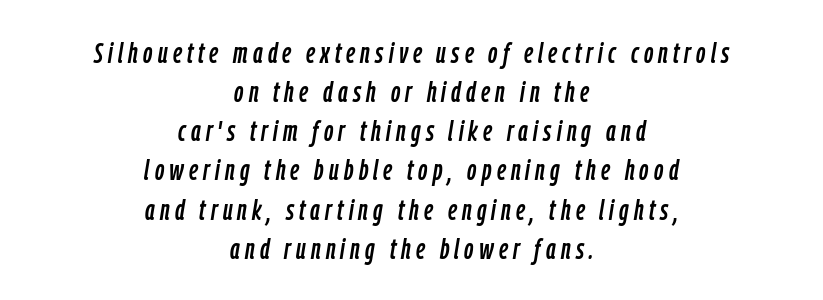
The image shows 29 px condensed type, italic (leaning right); set centered, normal line spacing (1.35x), not underlined; low stroke contrast and a medium x-height.
